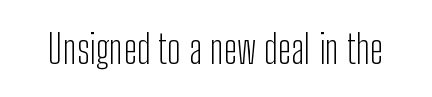
The letters stand straight up with perfectly vertical stems. The text was rendered using a sans face with plain stroke endings. Glance below the letters and you will spot only blank space. A light-to-regular cut is what we see here.
